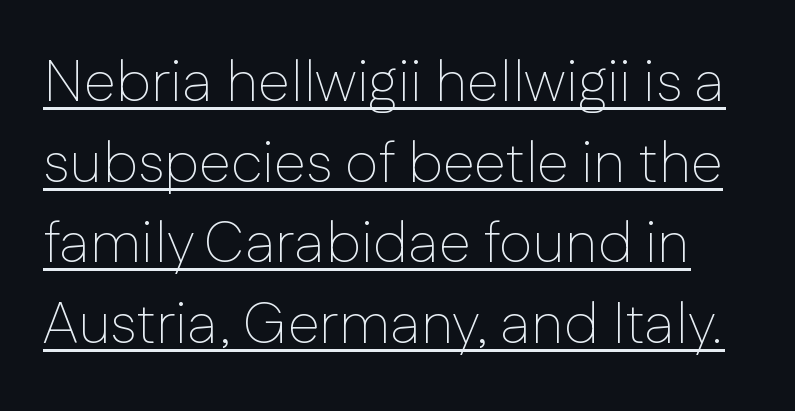
The image shows 58 px thin sans-serif type, upright; set normal line spacing (1.39x), normal letter spacing, underlined; low stroke contrast and a medium x-height.
